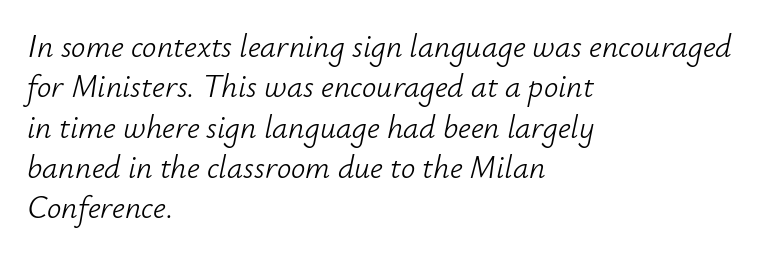
The image shows 32 px light type, italic (leaning right); set left-aligned, normal line spacing (1.26x), normal letter spacing, not underlined; low stroke contrast and a small x-height.
